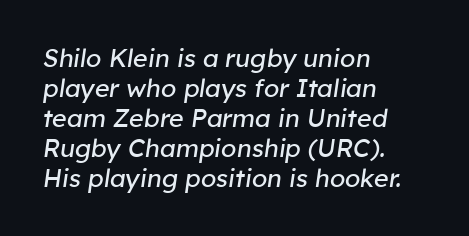
The letterforms sit at book weight or below. The space directly below the letters is spotless. The paragraph shown leans on its left margin. Does the lettering tilt? It does — this is italic. Does extra space separate the letters? No, they use regular spacing.
